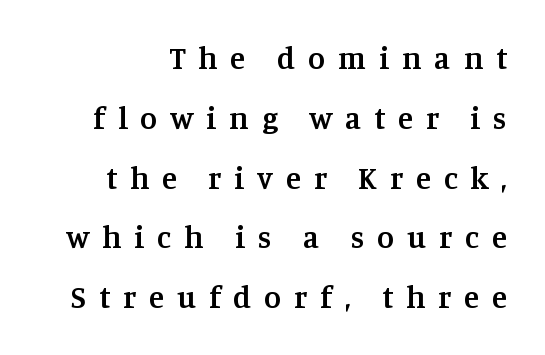
{"serif": "yes", "italic": "no", "bold": "semi", "weight": "semibold", "width": "normal", "stroke_contrast": "medium", "x_height": "large", "monospaced": "no", "underline": "no", "line_spacing": "loose", "line_spacing_ratio": 1.93, "letter_spacing": "wide", "letter_spacing_em": 0.42, "glyph_px": 31}
